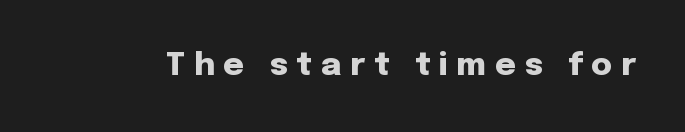
{"serif": "no", "italic": "no", "bold": "yes", "weight": "heavy", "width": "normal", "stroke_contrast": "low", "x_height": "medium", "monospaced": "no", "underline": "no", "letter_spacing": "wide", "letter_spacing_em": 0.27, "glyph_px": 32}
